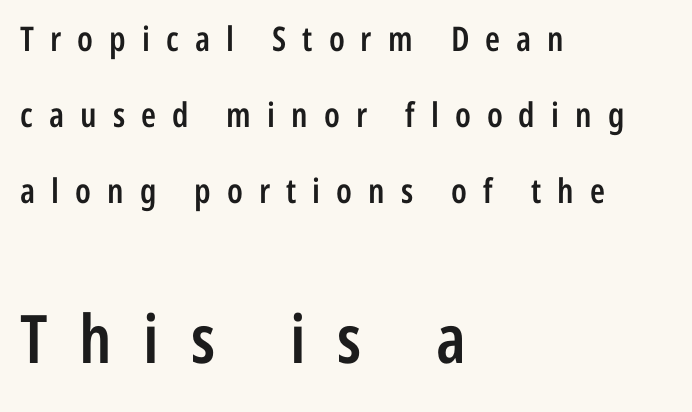
The image shows 67 px semibold, condensed sans-serif type, upright; set left-aligned, loose line spacing (2.24x), unusually wide letter spacing (+0.47 em), not underlined; the second (bottom) block is 1.97x larger; low stroke contrast and a medium x-height.
